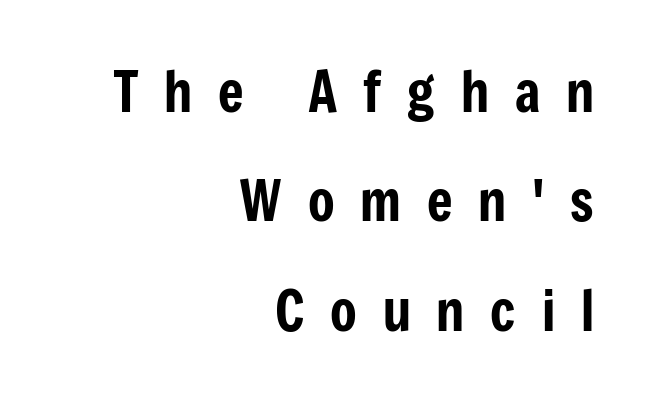
{"serif": "no", "italic": "no", "width": "condensed", "stroke_contrast": "low", "x_height": "medium", "monospaced": "no", "underline": "no", "align": "right", "line_spacing": "loose", "line_spacing_ratio": 1.99, "letter_spacing": "wide", "letter_spacing_em": 0.47, "glyph_px": 55}
